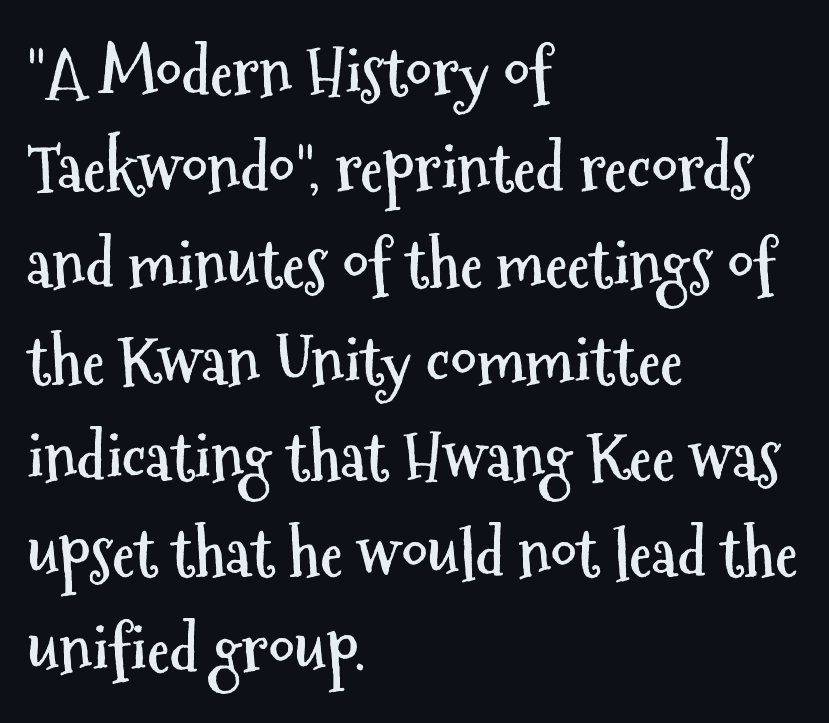
Q: Is the text bold? A: Yes.
Q: Is the text italic (slanted)? A: No, it is upright.
Q: Is the typeface a serif or a sans-serif typeface? A: Sans-serif.
Q: Is the text underlined? A: No.
Q: How is the paragraph aligned? A: Left-aligned.
Q: Is the spacing between letters normal or unusually wide? A: Normal.
Q: Is the spacing between lines tight, normal or loose? A: Normal.
Q: Width (condensed, normal, or wide)? A: Condensed.
Q: Stroke contrast? A: Medium.
Q: x-height? A: Medium.
Q: Monospaced? A: No.
